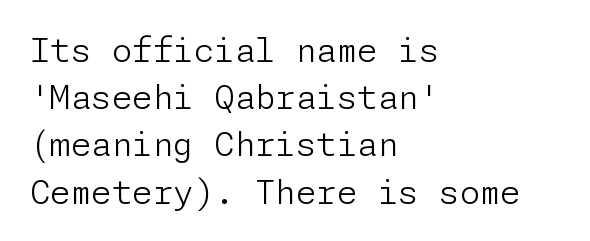
{"serif": "no", "italic": "no", "bold": "no", "weight": "light", "width": "normal", "stroke_contrast": "low", "x_height": "medium", "underline": "no", "align": "left", "line_spacing": "normal", "line_spacing_ratio": 1.43, "letter_spacing": "normal", "letter_spacing_em": 0.0, "glyph_px": 33}
